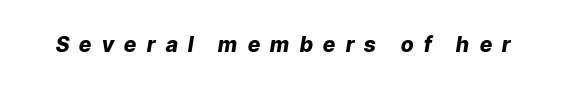
The horizontal fit of the characters is loose and conspicuously gappy. The face used here has a pronounced slope to its letters. Students, this is bold: see how much ink each stroke carries. The gap between lines stays unmarked.
